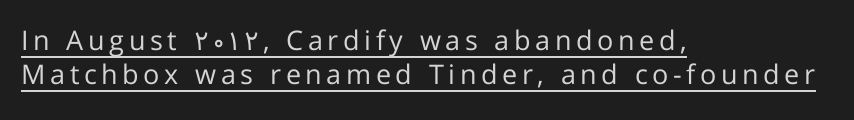
{"italic": "no", "bold": "no", "underline": "yes", "align": "left", "line_spacing": "normal", "line_spacing_ratio": 1.26, "glyph_px": 27}
